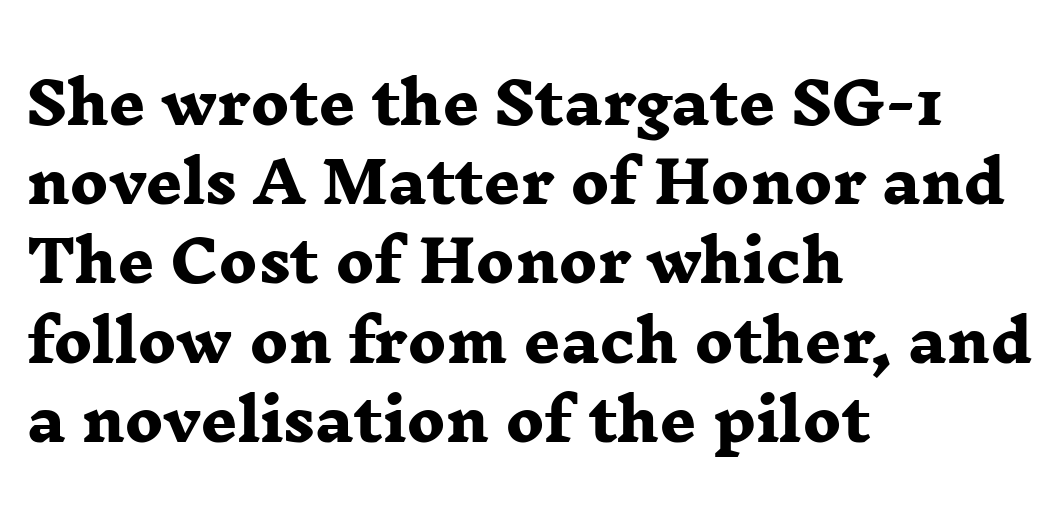
{"serif": "yes", "bold": "yes", "weight": "heavy", "width": "wide", "stroke_contrast": "low", "x_height": "medium", "monospaced": "no", "underline": "no", "align": "left", "line_spacing": "normal", "line_spacing_ratio": 1.39, "letter_spacing": "normal", "letter_spacing_em": 0.0, "glyph_px": 57}
